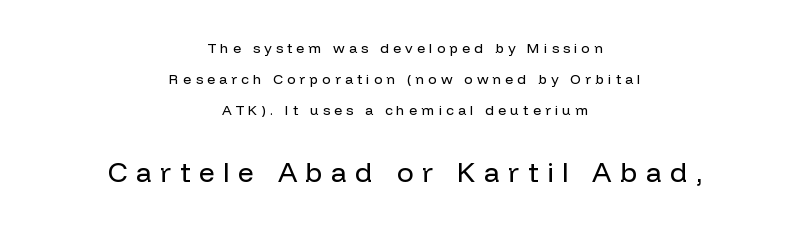
Q: Is the text bold? A: No.
Q: Is the text italic (slanted)? A: No, it is upright.
Q: Is the typeface a serif or a sans-serif typeface? A: Sans-serif.
Q: Is the text underlined? A: No.
Q: How is the paragraph aligned? A: Centered.
Q: Is the spacing between letters normal or unusually wide? A: Unusually wide.
Q: Is the spacing between lines tight, normal or loose? A: Loose.
Q: Which block of text is set in a larger size, the first (top) or the second (bottom)? A: The second (bottom) one.
Q: Width (condensed, normal, or wide)? A: Normal.
Q: Stroke contrast? A: Low.
Q: x-height? A: Medium.
Q: Monospaced? A: No.
